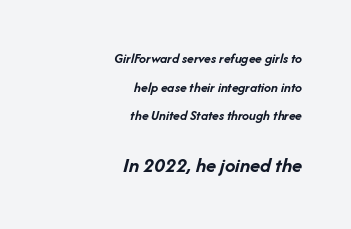
An italicized treatment has been applied to the whole sample. Look at the tracking — it's just the regular setting, nothing added. The leading is generous, giving the passage an open texture. Top chunk: small. Bottom chunk: large. Emphasis by weight is at full strength: bold. Short and long lines alike share a common ending point at right.
